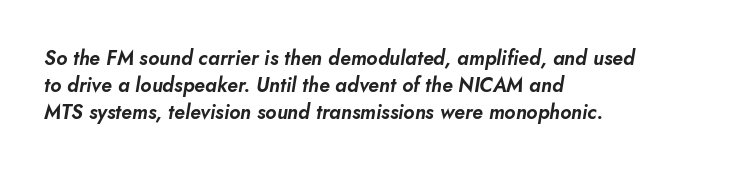
{"italic": "yes", "lean": "right", "slant_degrees": 10, "underline": "no", "align": "left", "line_spacing": "normal", "line_spacing_ratio": 1.34, "letter_spacing": "normal", "letter_spacing_em": 0.0, "glyph_px": 20}
